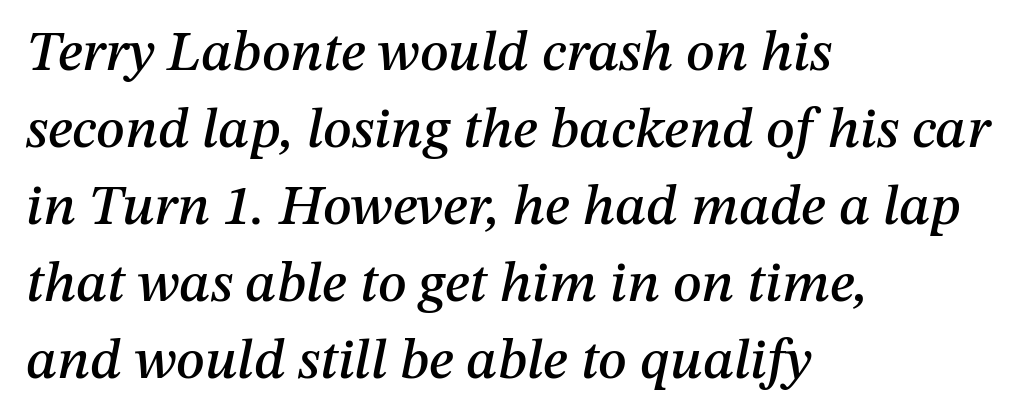
Just letters on the line, the space beneath them empty. The paragraph shown leans on its left margin. What's the leading like? Ordinary, nothing unusual. Italic: yes, the glyphs are oblique. Standard letterfit; no display-style spreading of the glyphs. Do the characters align in a grid? No, the font is proportional.
